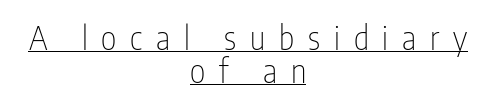
Here the designer chose a conventional face with non-uniform glyph widths. The whitespace from short lines is split evenly between both sides. You could barely slide anything between these rows. Ascenders rise straight up at ninety degrees. Each letter's strokes conclude bluntly, with no projecting serifs.
